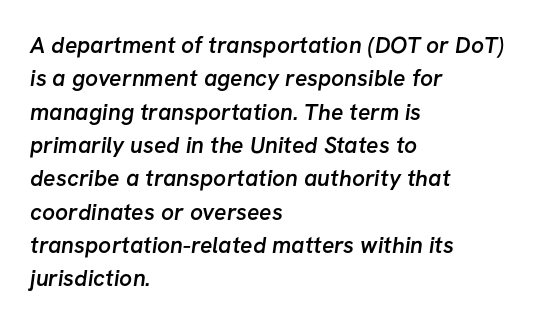
Evenly set lines give the paragraph a standard silhouette. Emphasis by weight is partial: semibold. Descender tails drop into unmarked territory. Leftover space on each line is placed entirely after the last word.
